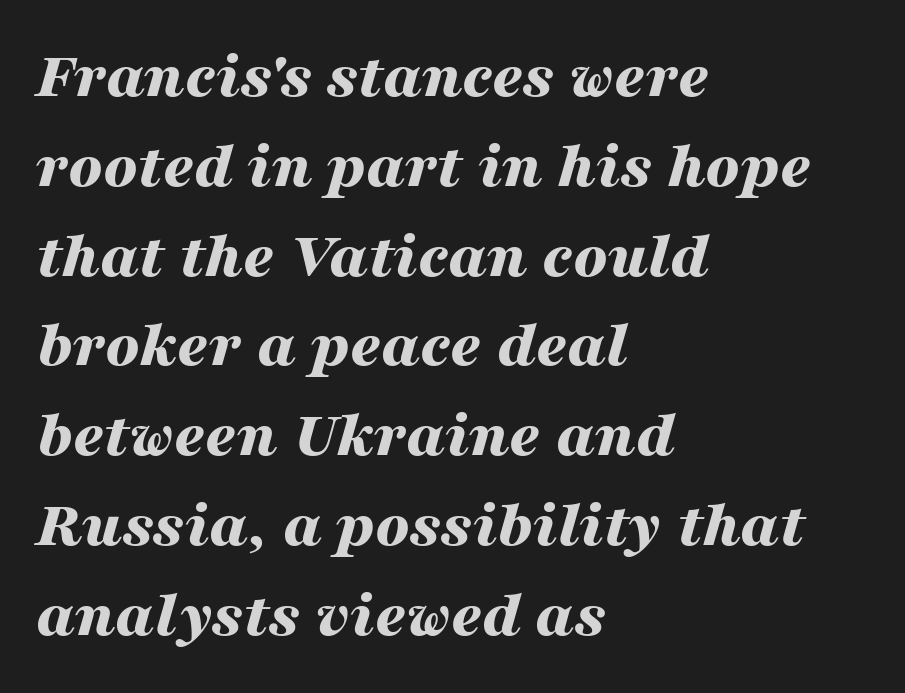
{"italic": "yes", "lean": "right", "slant_degrees": 16, "bold": "yes", "weight": "bold", "width": "wide", "stroke_contrast": "medium", "x_height": "medium", "monospaced": "no", "underline": "no", "align": "left", "line_spacing": "normal", "line_spacing_ratio": 1.34, "letter_spacing": "normal", "letter_spacing_em": 0.0, "glyph_px": 67}
